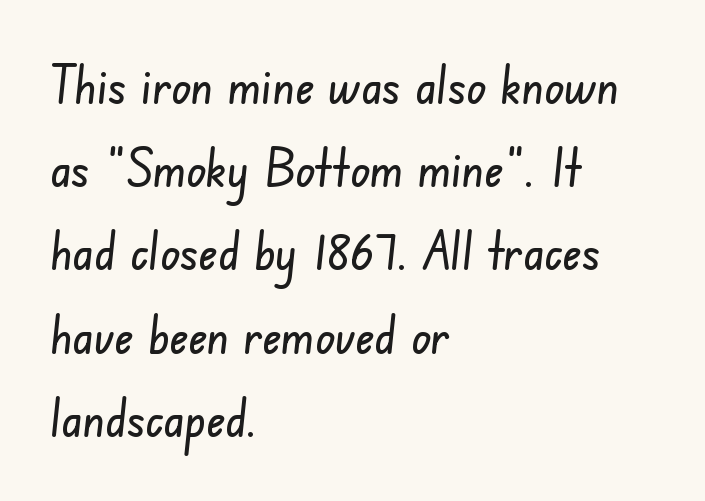
Q: Is the typeface a serif or a sans-serif typeface? A: Sans-serif.
Q: Is the text underlined? A: No.
Q: How is the paragraph aligned? A: Left-aligned.
Q: Is the spacing between letters normal or unusually wide? A: Normal.
Q: Is the spacing between lines tight, normal or loose? A: Normal.
Q: Width (condensed, normal, or wide)? A: Condensed.
Q: Stroke contrast? A: Low.
Q: x-height? A: Small.
Q: Monospaced? A: No.
